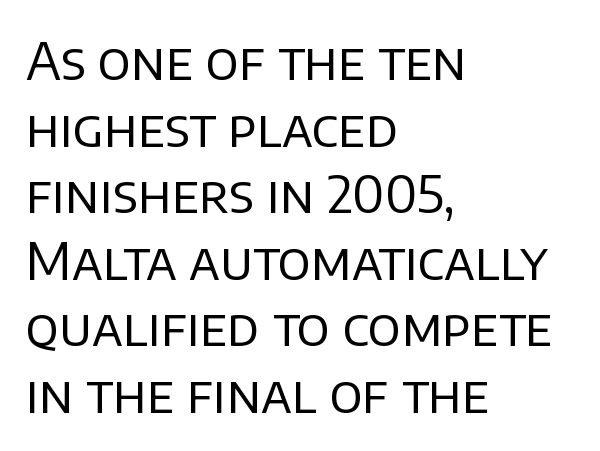
The image shows 52 px regular-weight sans-serif type, upright; set left-aligned, normal line spacing (1.28x), normal letter spacing, not underlined; low stroke contrast and a large x-height.
